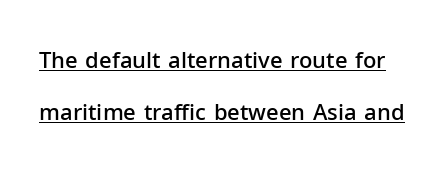
{"italic": "no", "bold": "semi", "underline": "yes", "line_spacing": "loose", "line_spacing_ratio": 2.36, "letter_spacing": "normal", "letter_spacing_em": 0.0, "glyph_px": 22}
